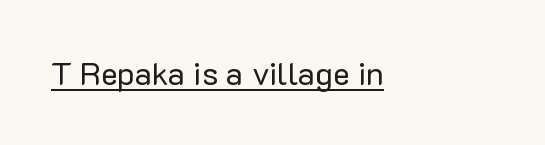
The image shows 32 px regular-weight sans-serif type, upright; set normal letter spacing, underlined; low stroke contrast and a medium x-height.
